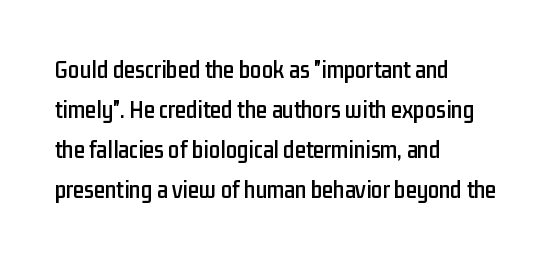
The lines are quadded left. Italic? Not at all — the glyphs are vertical. Interline gaps are of average width in this sample. Each row of text sits above clean, open space. These lines keep a tight, regular rhythm from letter to letter.
